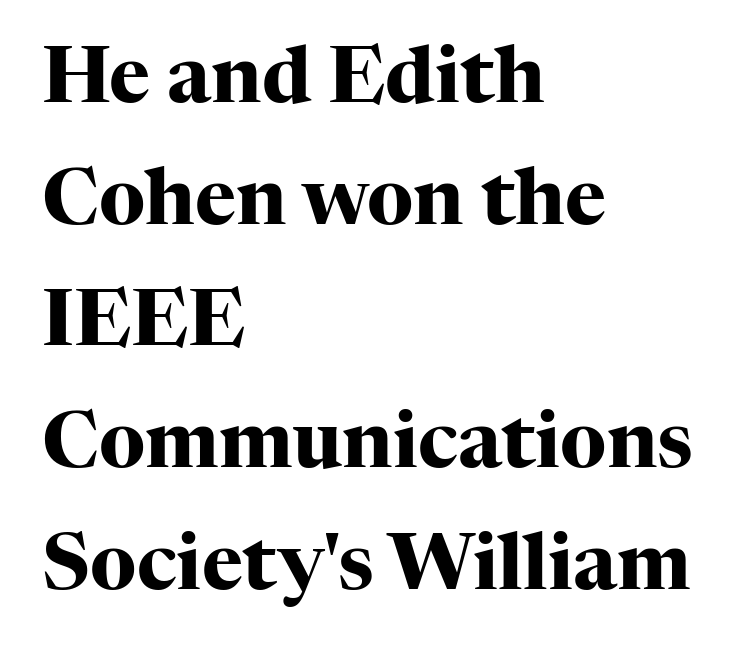
Q: Is the text bold? A: Yes.
Q: Is the text italic (slanted)? A: No, it is upright.
Q: Is the typeface a serif or a sans-serif typeface? A: Serif.
Q: Is the text underlined? A: No.
Q: How is the paragraph aligned? A: Left-aligned.
Q: Is the spacing between letters normal or unusually wide? A: Normal.
Q: Is the spacing between lines tight, normal or loose? A: Normal.
Q: Width (condensed, normal, or wide)? A: Normal.
Q: Stroke contrast? A: High.
Q: x-height? A: Medium.
Q: Monospaced? A: No.
